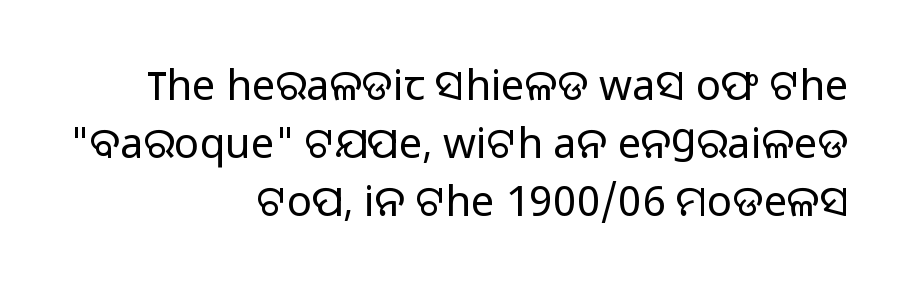
{"serif": "no", "italic": "no", "bold": "no", "weight": "regular", "width": "normal", "stroke_contrast": "low", "x_height": "medium", "monospaced": "no", "underline": "no", "align": "right", "line_spacing": "normal", "line_spacing_ratio": 1.38, "letter_spacing": "normal", "letter_spacing_em": 0.0, "glyph_px": 42}
